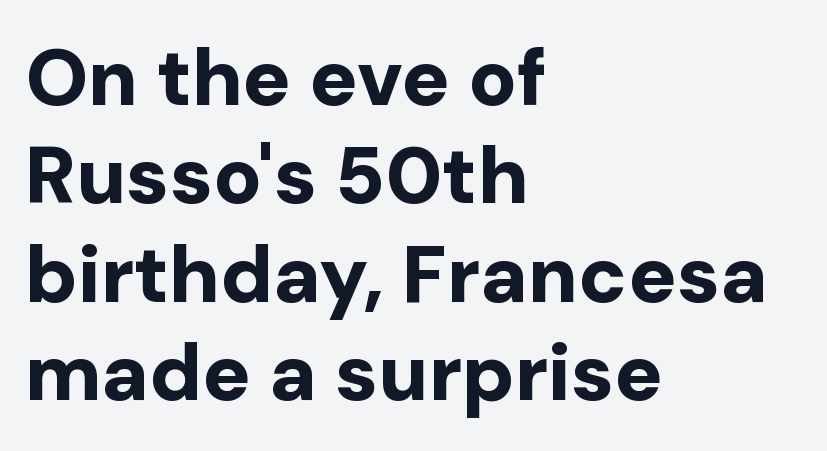
Q: Is the text bold? A: Yes.
Q: Is the text italic (slanted)? A: No, it is upright.
Q: Is the typeface a serif or a sans-serif typeface? A: Sans-serif.
Q: Is the text underlined? A: No.
Q: How is the paragraph aligned? A: Left-aligned.
Q: Is the spacing between letters normal or unusually wide? A: Normal.
Q: Width (condensed, normal, or wide)? A: Normal.
Q: Stroke contrast? A: Low.
Q: x-height? A: Medium.
Q: Monospaced? A: No.
